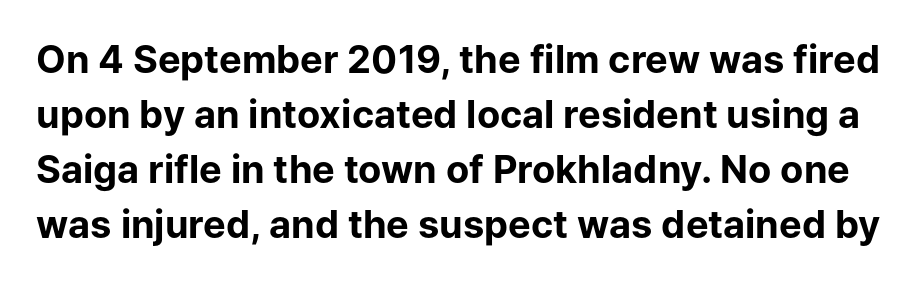
Students, observe: this is what conventionally led text looks like. A dark, heavy texture on the line: the type is bold. Spacing verdict: proportional, widths tailored to each character. Descenders are the only things crossing below the line. Quick note: not italic, upright.
